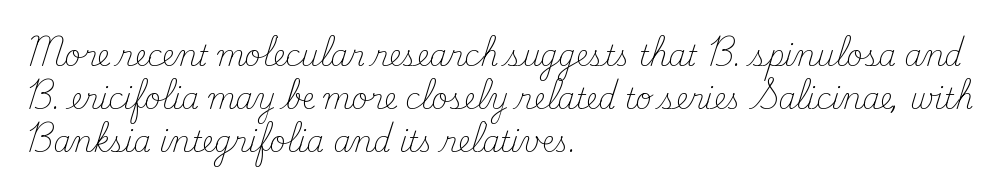
Q: Is the text bold? A: No.
Q: Is the text italic (slanted)? A: Yes.
Q: Is the typeface a serif or a sans-serif typeface? A: Serif.
Q: Is the text underlined? A: No.
Q: How is the paragraph aligned? A: Left-aligned.
Q: Is the spacing between letters normal or unusually wide? A: Normal.
Q: Is the spacing between lines tight, normal or loose? A: Normal.
Q: Width (condensed, normal, or wide)? A: Normal.
Q: Stroke contrast? A: Medium.
Q: x-height? A: Small.
Q: Monospaced? A: No.
